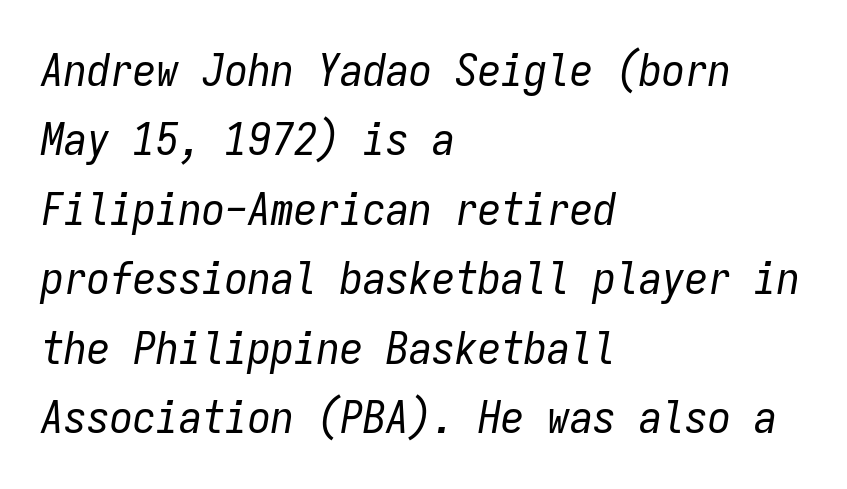
Q: Is the text bold? A: No.
Q: Is the text italic (slanted)? A: Yes, it leans right by about 9 degrees.
Q: Is the text underlined? A: No.
Q: How is the paragraph aligned? A: Left-aligned.
Q: Is the spacing between letters normal or unusually wide? A: Normal.
Q: Is the spacing between lines tight, normal or loose? A: Normal.
Q: Width (condensed, normal, or wide)? A: Condensed.
Q: Stroke contrast? A: Low.
Q: x-height? A: Medium.
Q: Monospaced? A: Yes.
